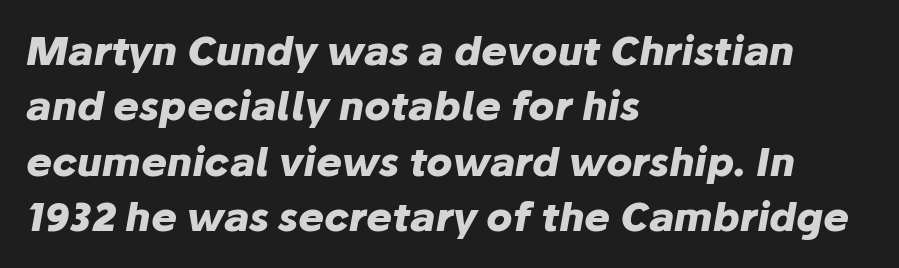
How are the letters spaced? Ordinarily, with no added tracking. The passage shown is typed in a proportional face where columns would drift. The setting favours the left margin, as ordinary paragraphs usually do. How would I describe the line gaps? Plain and ordinary. Unmarked baselines from the first word to the last.
